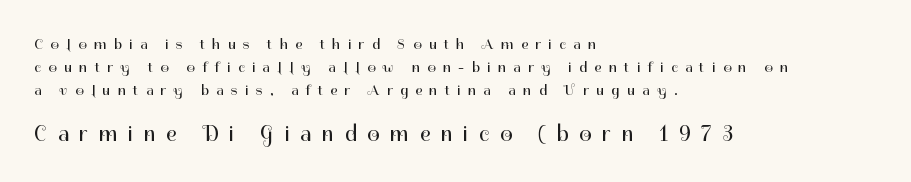
Q: Is the text bold? A: No.
Q: Is the text italic (slanted)? A: No, it is upright.
Q: Is the text underlined? A: No.
Q: How is the paragraph aligned? A: Left-aligned.
Q: Is the spacing between letters normal or unusually wide? A: Unusually wide.
Q: Is the spacing between lines tight, normal or loose? A: Normal.
Q: Which block of text is set in a larger size, the first (top) or the second (bottom)? A: The second (bottom) one.
